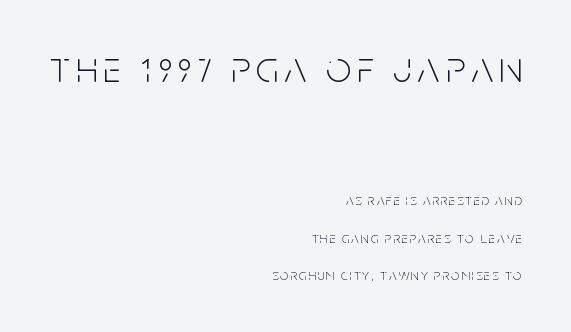
Q: Is the text bold? A: No.
Q: Is the text italic (slanted)? A: No, it is upright.
Q: Is the typeface a serif or a sans-serif typeface? A: Sans-serif.
Q: Is the text underlined? A: No.
Q: How is the paragraph aligned? A: Right-aligned.
Q: Is the spacing between lines tight, normal or loose? A: Loose.
Q: Which block of text is set in a larger size, the first (top) or the second (bottom)? A: The first (top) one.
Q: Width (condensed, normal, or wide)? A: Condensed.
Q: Stroke contrast? A: Low.
Q: x-height? A: Large.
Q: Monospaced? A: No.
